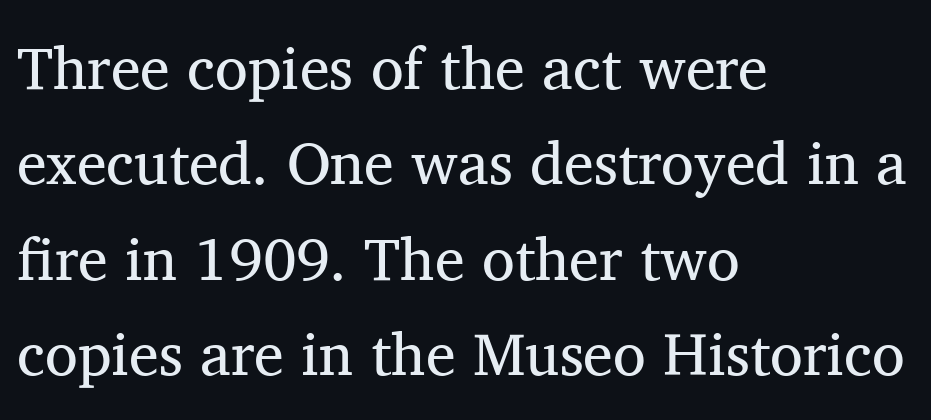
{"serif": "yes", "italic": "no", "bold": "no", "weight": "regular", "width": "normal", "stroke_contrast": "medium", "x_height": "medium", "monospaced": "no", "underline": "no", "align": "left", "line_spacing": "normal", "line_spacing_ratio": 1.59, "letter_spacing": "normal", "letter_spacing_em": 0.0, "glyph_px": 60}
